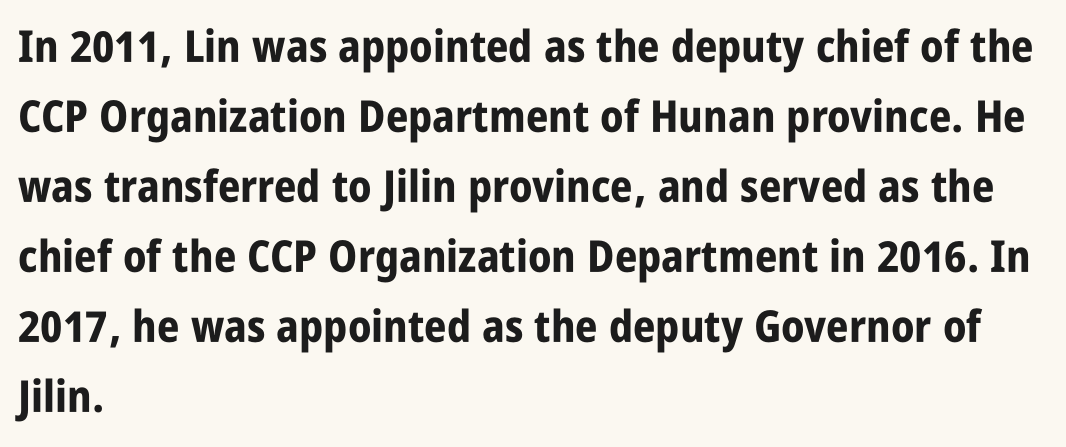
The image shows 44 px bold, condensed sans-serif type, upright; set left-aligned, normal line spacing (1.59x), normal letter spacing, not underlined; low stroke contrast and a large x-height.
